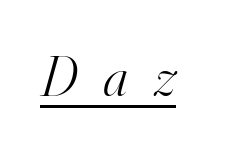
Q: Is the text bold? A: No.
Q: Is the text italic (slanted)? A: Yes, it leans right by about 16 degrees.
Q: Is the typeface a serif or a sans-serif typeface? A: Serif.
Q: Is the text underlined? A: Yes.
Q: Is the spacing between letters normal or unusually wide? A: Unusually wide.
Q: Width (condensed, normal, or wide)? A: Normal.
Q: Stroke contrast? A: High.
Q: x-height? A: Small.
Q: Monospaced? A: No.
